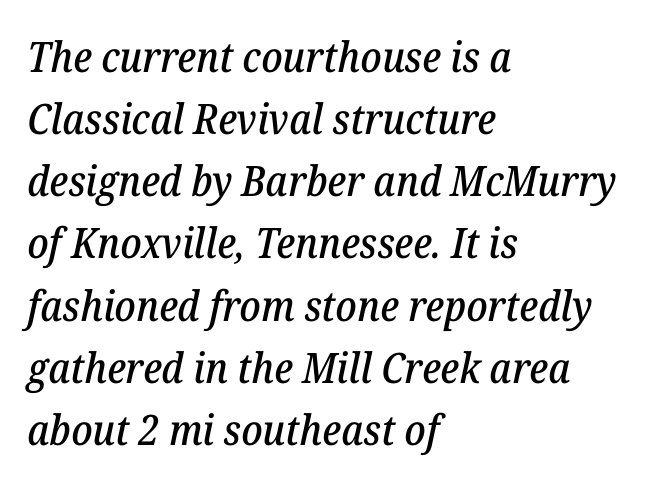
The font family rendered here belongs to the serif group. The text block is weighted toward the left margin, trailing off unevenly rightward. The space beneath each line is pristine and unruled. You could not count columns in this text — the font is proportionally spaced. Between one letter and the next there's only the usual sliver of space.
